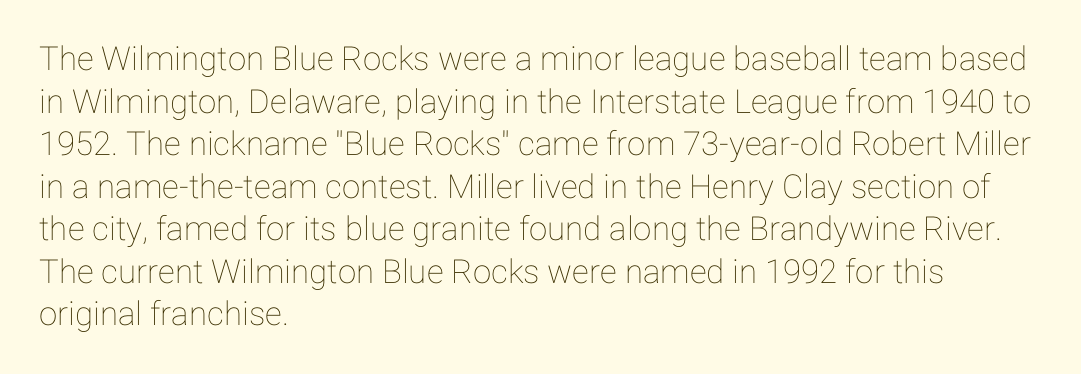
Q: Is the text italic (slanted)? A: No, it is upright.
Q: Is the text underlined? A: No.
Q: How is the paragraph aligned? A: Left-aligned.
Q: Is the spacing between letters normal or unusually wide? A: Normal.
Q: Is the spacing between lines tight, normal or loose? A: Normal.
Q: Width (condensed, normal, or wide)? A: Normal.
Q: Stroke contrast? A: Low.
Q: x-height? A: Medium.
Q: Monospaced? A: No.
